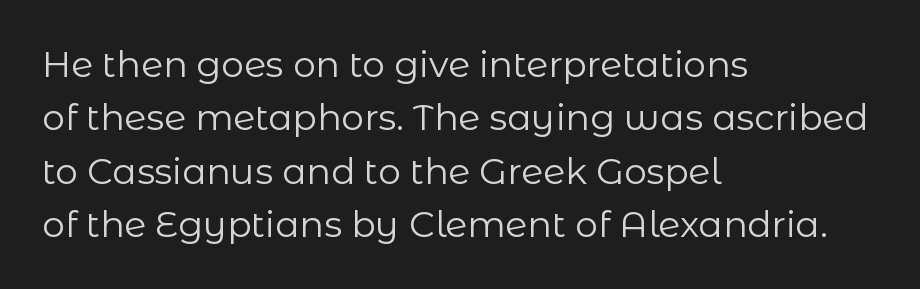
Q: Is the text bold? A: No.
Q: Is the text italic (slanted)? A: No, it is upright.
Q: Is the typeface a serif or a sans-serif typeface? A: Sans-serif.
Q: Is the text underlined? A: No.
Q: How is the paragraph aligned? A: Left-aligned.
Q: Is the spacing between letters normal or unusually wide? A: Normal.
Q: Is the spacing between lines tight, normal or loose? A: Normal.
Q: Width (condensed, normal, or wide)? A: Normal.
Q: Stroke contrast? A: Low.
Q: x-height? A: Medium.
Q: Monospaced? A: No.
